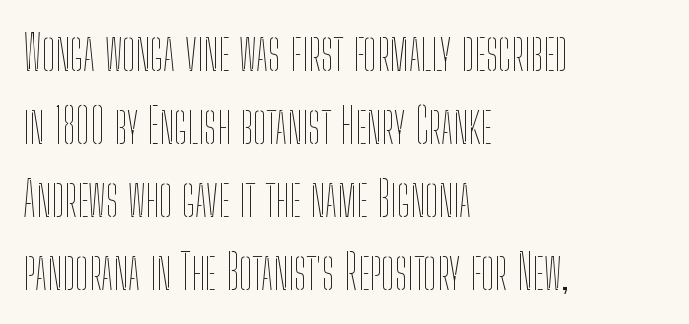
{"italic": "no", "bold": "no", "weight": "thin", "width": "condensed", "stroke_contrast": "low", "x_height": "medium", "monospaced": "no", "underline": "no", "align": "left", "line_spacing": "normal", "line_spacing_ratio": 1.52, "letter_spacing": "normal", "letter_spacing_em": 0.0, "glyph_px": 48}
